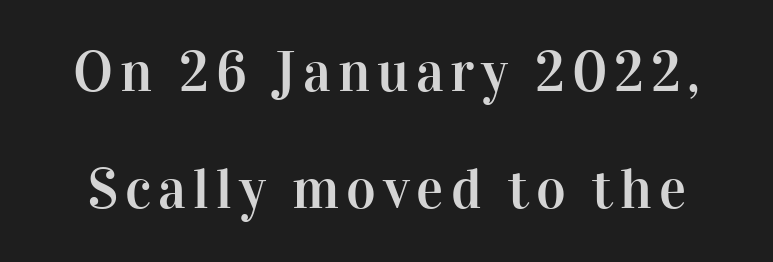
The image shows 57 px serif type, upright; set loose line spacing (2.06x), not underlined; high stroke contrast and a medium x-height.
